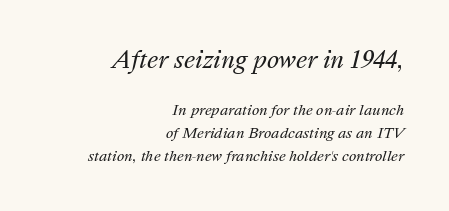
Q: Is the text bold? A: No.
Q: Is the text italic (slanted)? A: Yes, it leans right by about 16 degrees.
Q: Is the text underlined? A: No.
Q: How is the paragraph aligned? A: Right-aligned.
Q: Is the spacing between letters normal or unusually wide? A: Normal.
Q: Is the spacing between lines tight, normal or loose? A: Normal.
Q: Which block of text is set in a larger size, the first (top) or the second (bottom)? A: The first (top) one.
